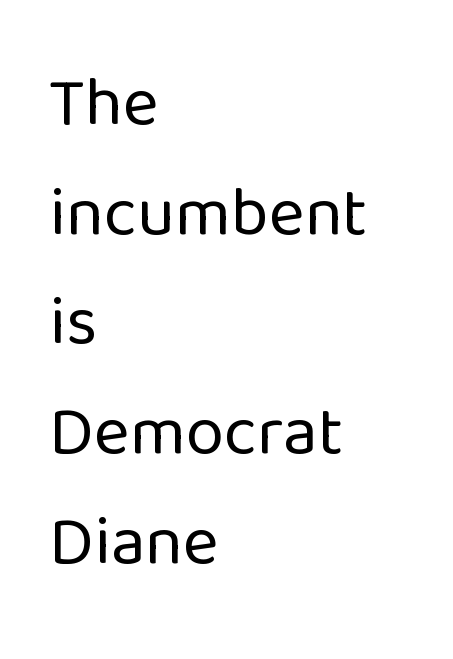
Q: Is the text bold? A: No.
Q: Is the text italic (slanted)? A: No, it is upright.
Q: Is the typeface a serif or a sans-serif typeface? A: Sans-serif.
Q: Is the text underlined? A: No.
Q: How is the paragraph aligned? A: Left-aligned.
Q: Is the spacing between letters normal or unusually wide? A: Normal.
Q: Is the spacing between lines tight, normal or loose? A: Normal.
Q: Width (condensed, normal, or wide)? A: Normal.
Q: Stroke contrast? A: Low.
Q: x-height? A: Medium.
Q: Monospaced? A: No.
